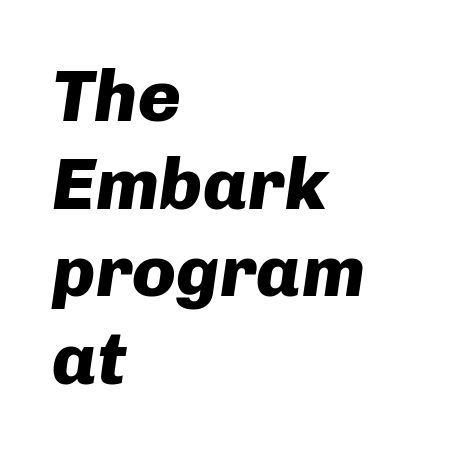
The image shows 73 px heavy type, italic (leaning right); set left-aligned, line spacing 1.2x, normal letter spacing, not underlined; low stroke contrast and a medium x-height.
